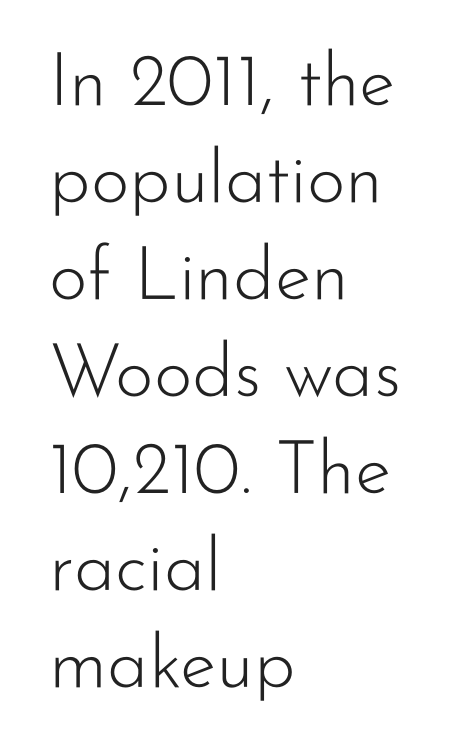
Q: Is the text bold? A: No.
Q: Is the text italic (slanted)? A: No, it is upright.
Q: Is the typeface a serif or a sans-serif typeface? A: Sans-serif.
Q: Is the text underlined? A: No.
Q: How is the paragraph aligned? A: Left-aligned.
Q: Is the spacing between letters normal or unusually wide? A: Normal.
Q: Is the spacing between lines tight, normal or loose? A: Normal.
Q: Width (condensed, normal, or wide)? A: Normal.
Q: Stroke contrast? A: Low.
Q: x-height? A: Small.
Q: Monospaced? A: No.
